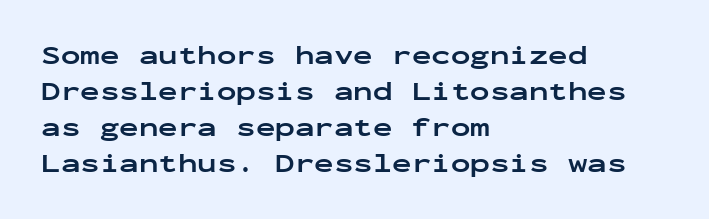
Clear beneath every line of the passage. The typography opts for an upright posture over an oblique one. Evenly set lines give the paragraph a standard silhouette. Standard letterfit; no display-style spreading of the glyphs. The compositor pushed each line to the left boundary.
